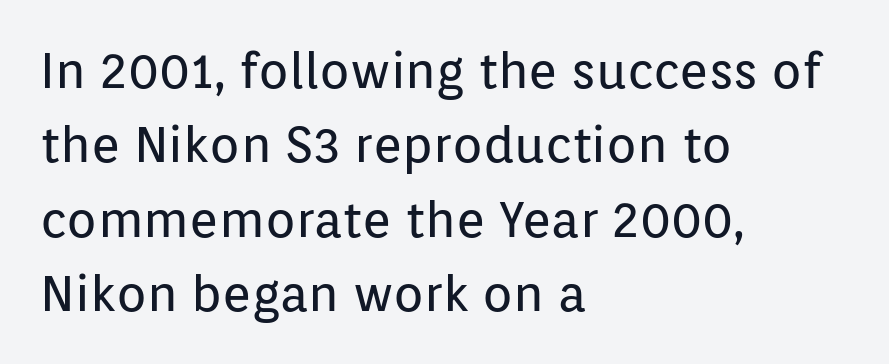
The image shows 50 px regular-weight sans-serif type, upright; set left-aligned, normal line spacing (1.49x), normal letter spacing, not underlined; low stroke contrast and a medium x-height.
